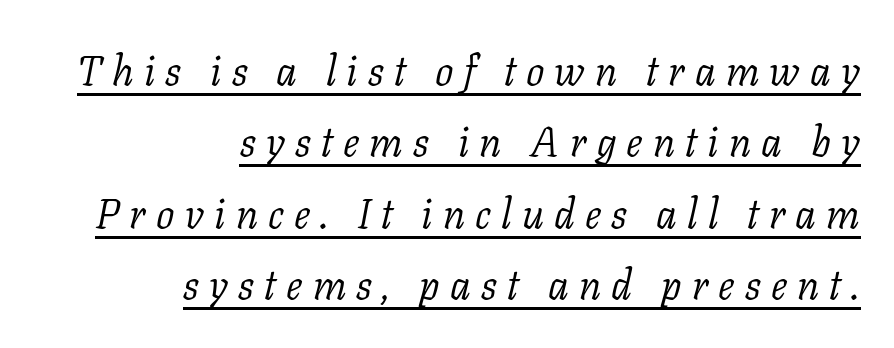
{"serif": "yes", "italic": "yes", "lean": "right", "slant_degrees": 11, "bold": "no", "weight": "light", "width": "normal", "stroke_contrast": "low", "x_height": "medium", "monospaced": "no", "underline": "yes", "align": "right", "line_spacing_ratio": 1.74, "letter_spacing": "wide", "letter_spacing_em": 0.25, "glyph_px": 41}
